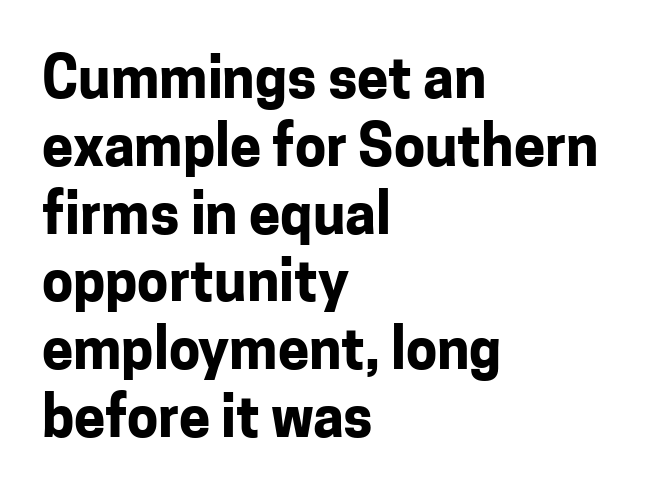
{"serif": "no", "italic": "no", "bold": "yes", "weight": "bold", "width": "normal", "stroke_contrast": "low", "x_height": "medium", "monospaced": "no", "underline": "no", "align": "left", "line_spacing_ratio": 1.21, "letter_spacing": "normal", "letter_spacing_em": 0.0, "glyph_px": 56}
